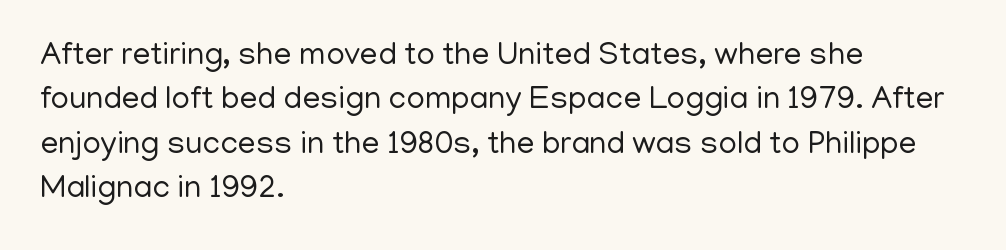
{"serif": "no", "italic": "no", "bold": "no", "weight": "regular", "width": "normal", "stroke_contrast": "low", "x_height": "medium", "monospaced": "no", "underline": "no", "align": "left", "line_spacing": "normal", "line_spacing_ratio": 1.39, "letter_spacing": "normal", "letter_spacing_em": 0.0, "glyph_px": 32}
